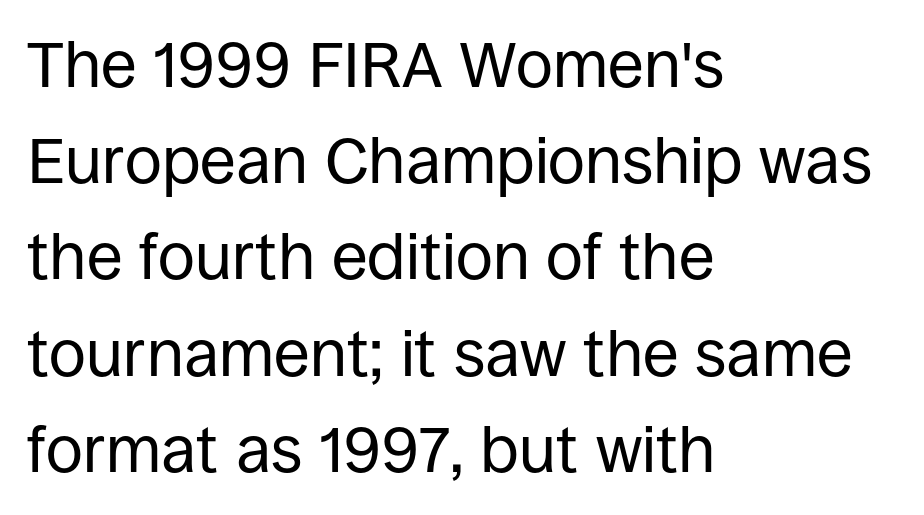
A typesetter would call this leading conventional body-copy spacing. The weight would be labelled regular, book, light, or lighter still. Spacing verdict: proportional, widths tailored to each character. Posture: vertical. This is sans-serif lettering, the kind often seen on screens and signage. Here the glyphs are tracked normally, forming tight word shapes.
